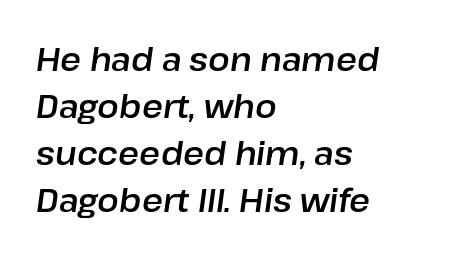
Q: Is the text italic (slanted)? A: Yes, it leans right by about 8 degrees.
Q: Is the text underlined? A: No.
Q: How is the paragraph aligned? A: Left-aligned.
Q: Is the spacing between letters normal or unusually wide? A: Normal.
Q: Is the spacing between lines tight, normal or loose? A: Normal.
Q: Width (condensed, normal, or wide)? A: Normal.
Q: Stroke contrast? A: Low.
Q: x-height? A: Medium.
Q: Monospaced? A: No.
